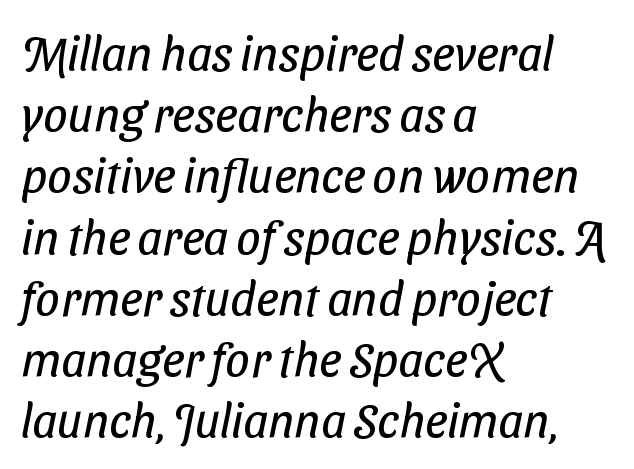
{"serif": "no", "bold": "no", "weight": "regular", "width": "condensed", "stroke_contrast": "low", "x_height": "medium", "monospaced": "no", "underline": "no", "align": "left", "line_spacing": "normal", "line_spacing_ratio": 1.25, "letter_spacing": "normal", "letter_spacing_em": 0.0, "glyph_px": 49}
